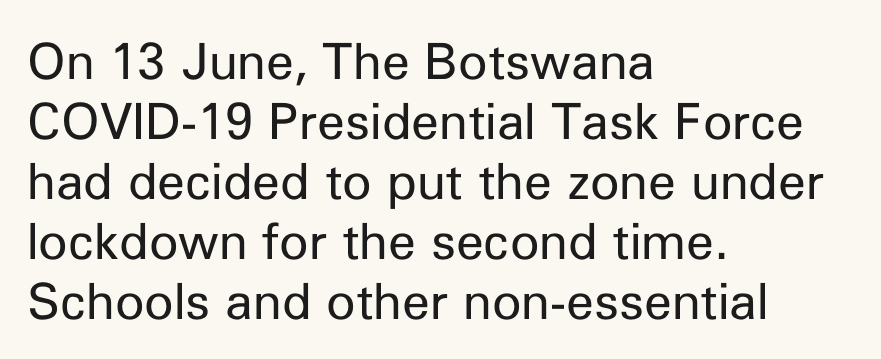
The image shows 50 px regular-weight sans-serif type, upright; set left-aligned, line spacing 1.2x, normal letter spacing, not underlined; low stroke contrast and a medium x-height.
